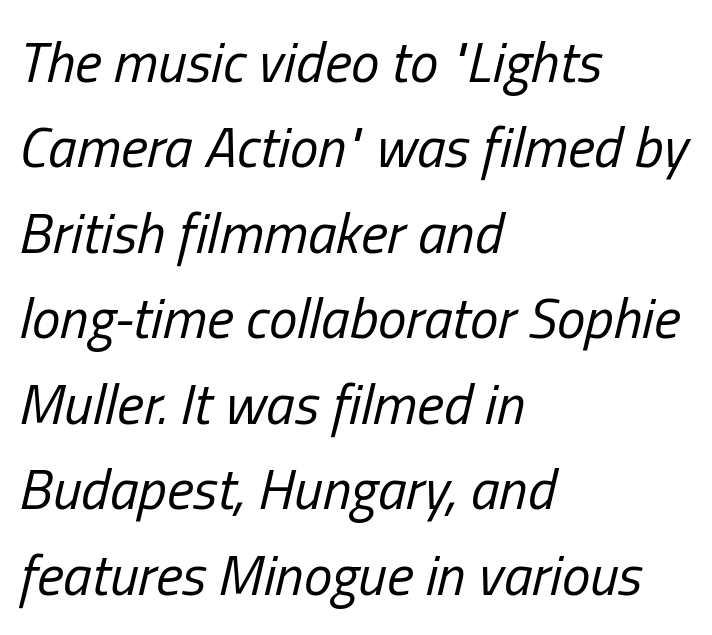
The image shows 57 px regular-weight, condensed type, italic (leaning right); set left-aligned, normal line spacing (1.5x), normal letter spacing, not underlined; low stroke contrast and a medium x-height.
